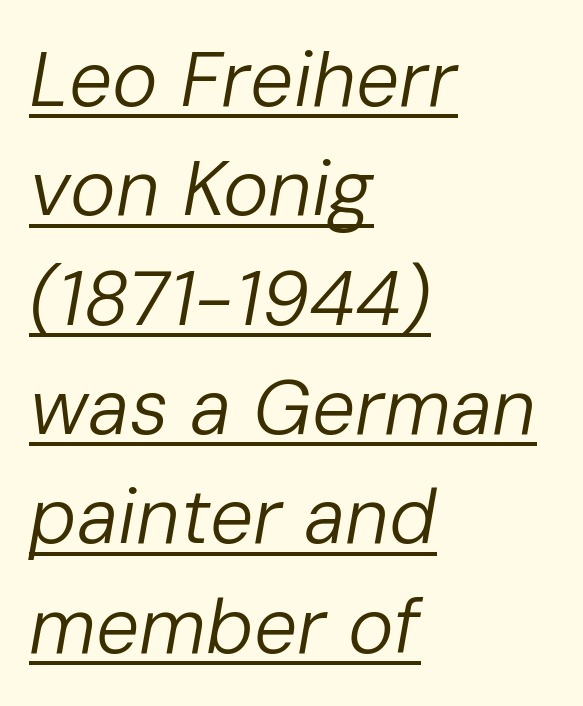
The rendering uses natural spacing where letterforms have individual widths. Heft: none added — not bold. The vertical gap from one line to the next is medium. The tracking reads as untouched default to a designer's eye. Each line of the rendering has a horizontal stroke beneath the glyphs. These lines were composed using italics.
